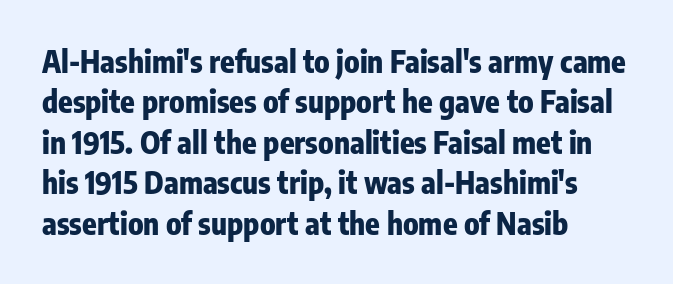
The image shows 30 px heavy, condensed sans-serif type, upright; set left-aligned, normal line spacing (1.35x), normal letter spacing, not underlined; low stroke contrast and a medium x-height.
